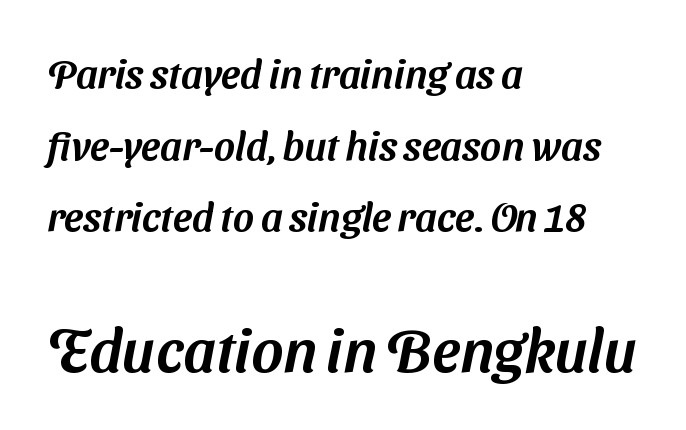
{"serif": "no", "width": "normal", "stroke_contrast": "medium", "x_height": "medium", "monospaced": "no", "underline": "no", "align": "left", "line_spacing_ratio": 1.79, "letter_spacing": "normal", "letter_spacing_em": 0.0, "larger_block": "second", "size_ratio": 1.5, "glyph_px": 60}
